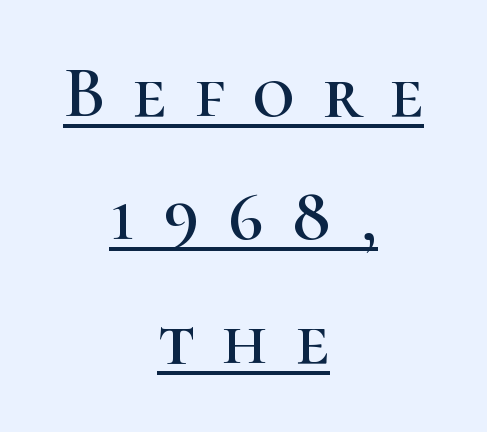
The image shows 73 px serif type, upright; set centered, normal line spacing (1.69x), unusually wide letter spacing (+0.38 em), underlined; high stroke contrast and a medium x-height.
